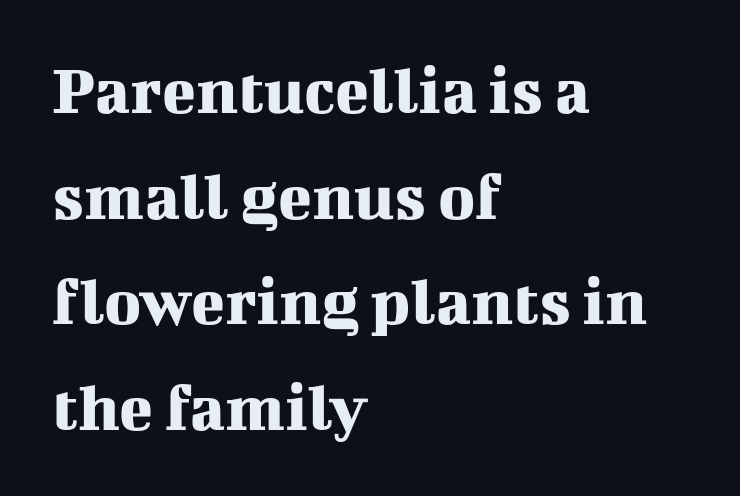
Q: Is the text italic (slanted)? A: No, it is upright.
Q: Is the typeface a serif or a sans-serif typeface? A: Serif.
Q: Is the text underlined? A: No.
Q: How is the paragraph aligned? A: Left-aligned.
Q: Is the spacing between letters normal or unusually wide? A: Normal.
Q: Is the spacing between lines tight, normal or loose? A: Normal.
Q: Width (condensed, normal, or wide)? A: Normal.
Q: Stroke contrast? A: Medium.
Q: x-height? A: Medium.
Q: Monospaced? A: No.
